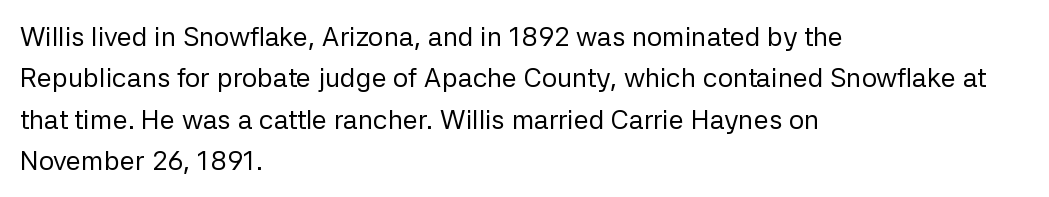
In terms of leading, this rendering sits right in the middle. The lettering stays uniformly vertical, giving the passage a roman look. Decoration check: the copy has no underline. The passage shown is not bold in any degree. How are the letters spaced? Ordinarily, with no added tracking.
